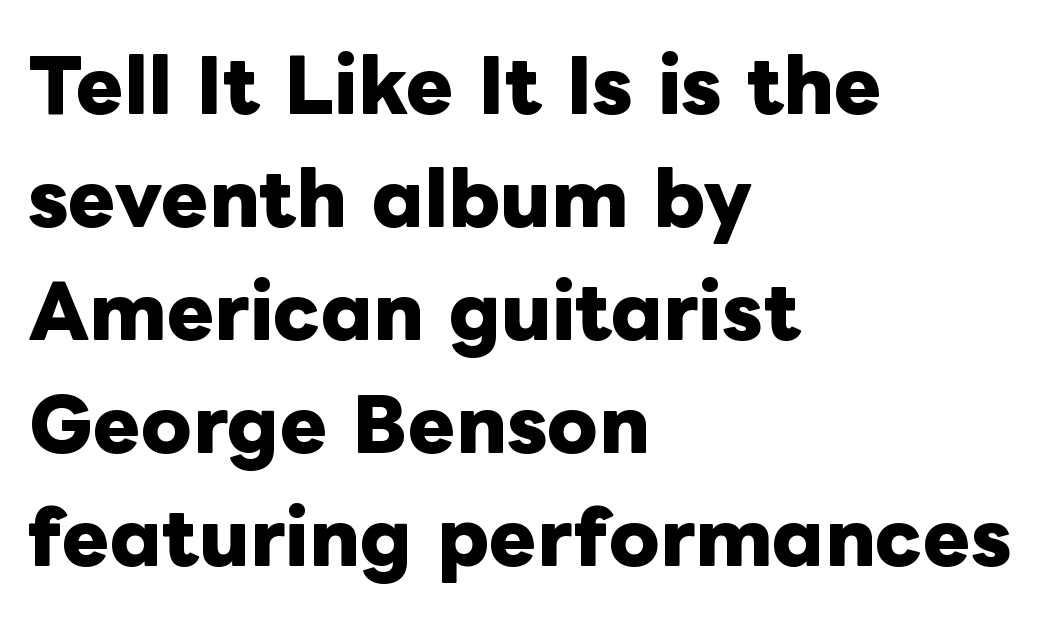
Q: Is the text bold? A: Yes.
Q: Is the text italic (slanted)? A: No, it is upright.
Q: Is the text underlined? A: No.
Q: How is the paragraph aligned? A: Left-aligned.
Q: Is the spacing between letters normal or unusually wide? A: Normal.
Q: Is the spacing between lines tight, normal or loose? A: Normal.
Q: Width (condensed, normal, or wide)? A: Normal.
Q: Stroke contrast? A: Low.
Q: x-height? A: Medium.
Q: Monospaced? A: No.
